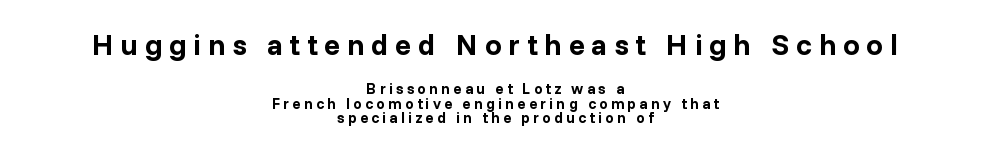
Q: Is the text bold? A: Yes.
Q: Is the text italic (slanted)? A: No, it is upright.
Q: Is the typeface a serif or a sans-serif typeface? A: Sans-serif.
Q: Is the text underlined? A: No.
Q: How is the paragraph aligned? A: Centered.
Q: Is the spacing between letters normal or unusually wide? A: Unusually wide.
Q: Is the spacing between lines tight, normal or loose? A: Tight.
Q: Which block of text is set in a larger size, the first (top) or the second (bottom)? A: The first (top) one.
Q: Width (condensed, normal, or wide)? A: Normal.
Q: Stroke contrast? A: Low.
Q: x-height? A: Medium.
Q: Monospaced? A: No.
